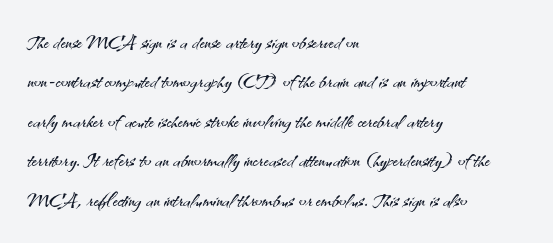
Is the stroke heavy? The answer is a plain regular-or-lighter. The setting favours the left margin, as ordinary paragraphs usually do. Has an underline been added? It has not. Tracking here is standard; glyphs follow each other at the usual distance. Line spacing here is normal.
